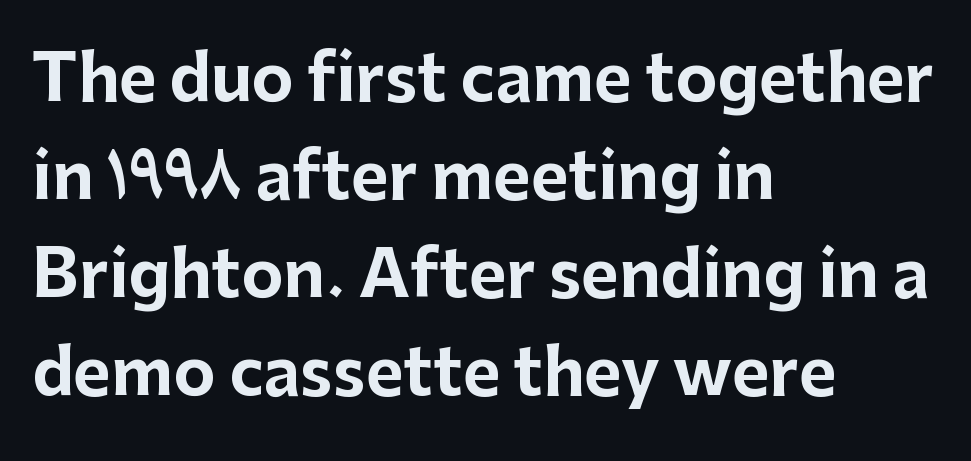
Q: Is the text bold? A: Yes.
Q: Is the text italic (slanted)? A: No, it is upright.
Q: Is the typeface a serif or a sans-serif typeface? A: Sans-serif.
Q: Is the text underlined? A: No.
Q: How is the paragraph aligned? A: Left-aligned.
Q: Is the spacing between letters normal or unusually wide? A: Normal.
Q: Is the spacing between lines tight, normal or loose? A: Normal.
Q: Width (condensed, normal, or wide)? A: Normal.
Q: Stroke contrast? A: Low.
Q: x-height? A: Medium.
Q: Monospaced? A: No.
